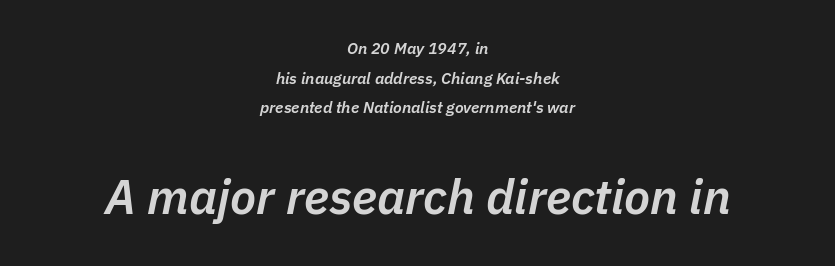
{"italic": "yes", "lean": "right", "slant_degrees": 11, "bold": "semi", "weight": "semibold", "width": "normal", "stroke_contrast": "low", "x_height": "medium", "monospaced": "no", "underline": "no", "align": "center", "line_spacing_ratio": 1.85, "letter_spacing": "normal", "letter_spacing_em": 0.0, "larger_block": "second", "size_ratio": 3.0, "glyph_px": 48}
